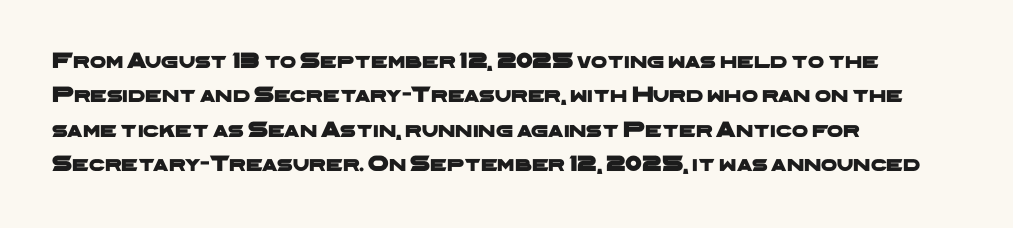
Q: Is the text underlined? A: No.
Q: How is the paragraph aligned? A: Left-aligned.
Q: Is the spacing between letters normal or unusually wide? A: Normal.
Q: Is the spacing between lines tight, normal or loose? A: Normal.
